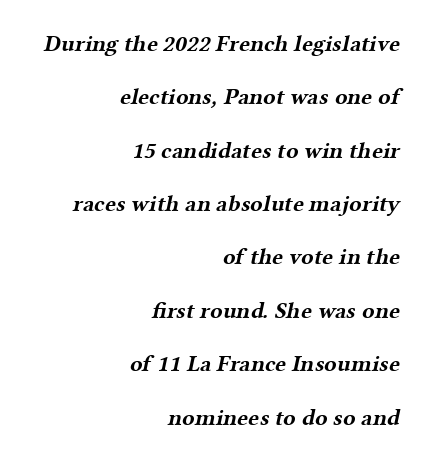
The image shows 23 px bold type; set right-aligned, loose line spacing (2.32x), normal letter spacing, not underlined.
